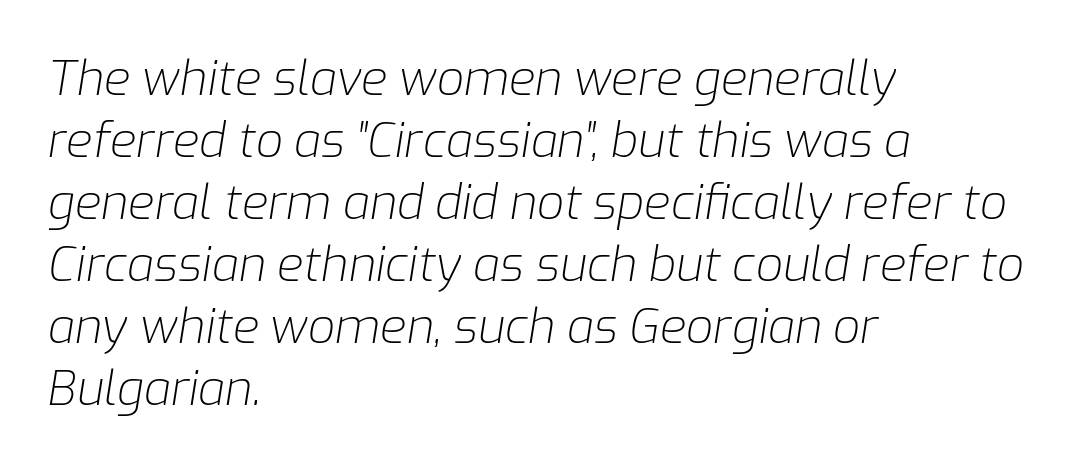
{"italic": "yes", "lean": "right", "slant_degrees": 9, "bold": "no", "weight": "light", "width": "normal", "stroke_contrast": "low", "x_height": "medium", "monospaced": "no", "underline": "no", "align": "left", "line_spacing": "normal", "line_spacing_ratio": 1.29, "letter_spacing": "normal", "letter_spacing_em": 0.0, "glyph_px": 48}
